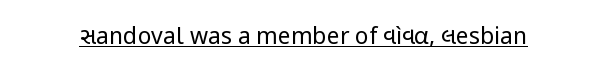
Students, observe the line beneath the letters — that is underlining. You can tell it's not italic because the verticals are truly vertical. Stems here are at most as thick as an everyday book face. Between one letter and the next there's only the usual sliver of space.
